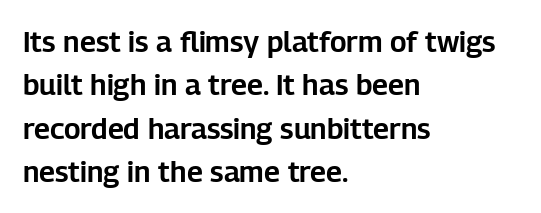
Q: Is the text italic (slanted)? A: No, it is upright.
Q: Is the typeface a serif or a sans-serif typeface? A: Sans-serif.
Q: Is the text underlined? A: No.
Q: How is the paragraph aligned? A: Left-aligned.
Q: Is the spacing between letters normal or unusually wide? A: Normal.
Q: Is the spacing between lines tight, normal or loose? A: Normal.
Q: Width (condensed, normal, or wide)? A: Normal.
Q: Stroke contrast? A: Low.
Q: x-height? A: Medium.
Q: Monospaced? A: No.
